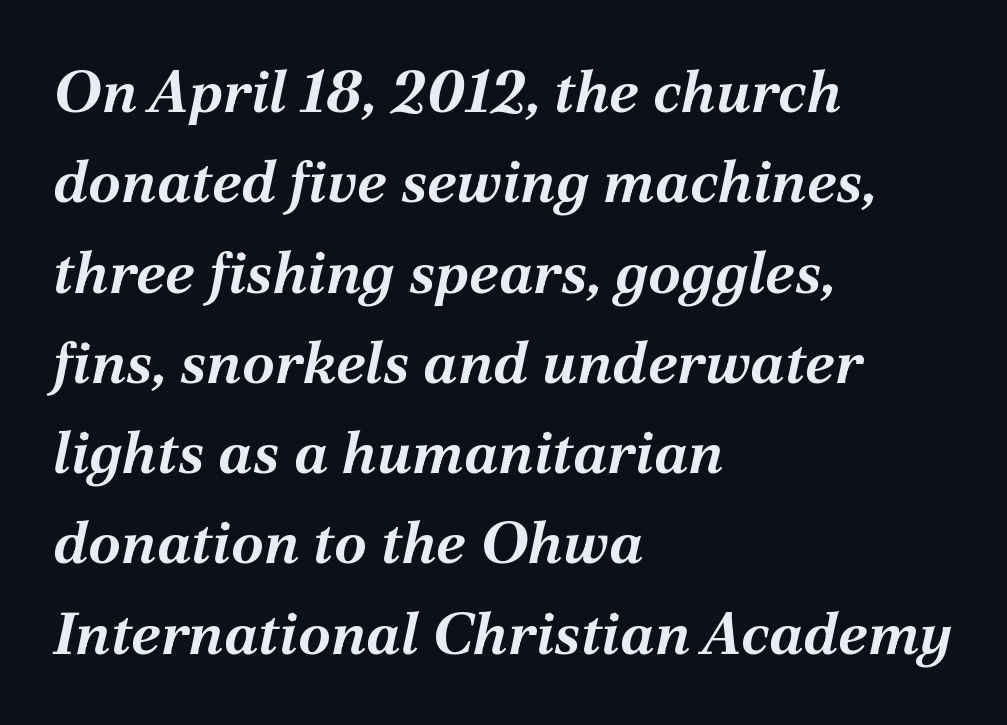
The image shows 59 px bold type, italic (leaning right); set left-aligned, normal line spacing (1.53x), normal letter spacing, not underlined; medium stroke contrast and a medium x-height.
